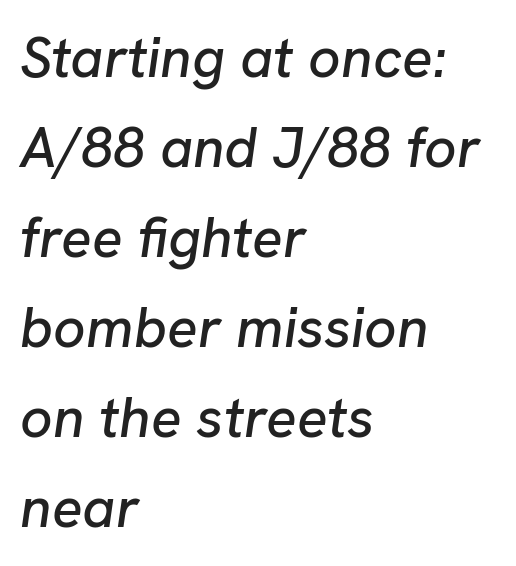
Does the copy run flush right? No — it runs flush left. Is there much room between lines? A standard amount, neither cramped nor airy. Type without underlining. The tracking reads as untouched default to a designer's eye. The rendering uses natural spacing where letterforms have individual widths.
